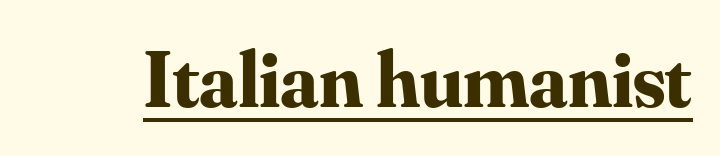
Spacing between characters is what you'd get straight out of the box. Check where the strokes stop: tiny serifs finish them off. This is roman type, the default non-slanted kind. Character widths vary here, with narrow letters taking less room than wide ones.
